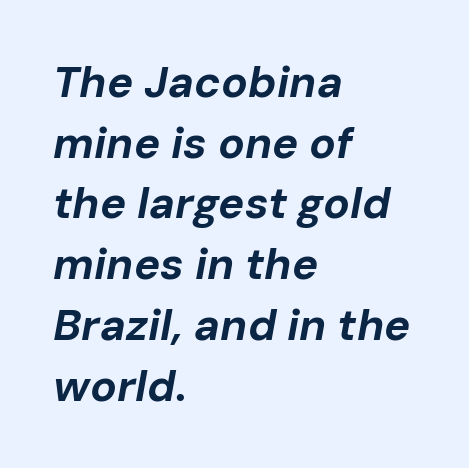
{"italic": "yes", "lean": "right", "slant_degrees": 10, "bold": "yes", "weight": "bold", "width": "normal", "stroke_contrast": "low", "x_height": "medium", "monospaced": "no", "underline": "no", "align": "left", "line_spacing": "normal", "line_spacing_ratio": 1.38, "letter_spacing": "normal", "letter_spacing_em": 0.0, "glyph_px": 44}
